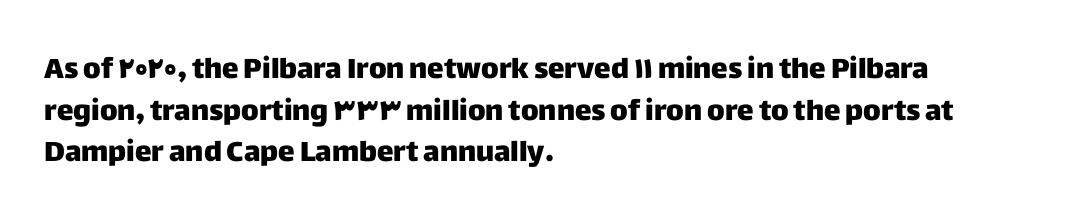
{"serif": "no", "italic": "no", "width": "normal", "stroke_contrast": "low", "x_height": "large", "monospaced": "no", "underline": "no", "align": "left", "line_spacing": "normal", "line_spacing_ratio": 1.49, "letter_spacing": "normal", "letter_spacing_em": 0.0, "glyph_px": 28}
